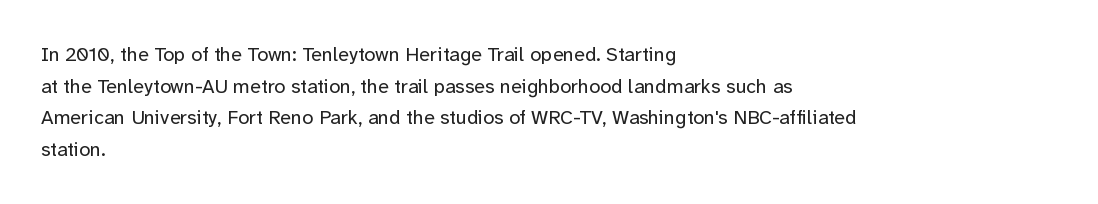
{"italic": "no", "bold": "no", "underline": "no", "align": "left", "line_spacing": "normal", "line_spacing_ratio": 1.58, "letter_spacing": "normal", "letter_spacing_em": 0.0, "glyph_px": 20}
